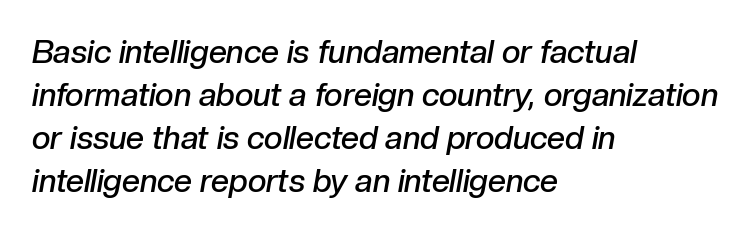
{"italic": "yes", "lean": "right", "slant_degrees": 10, "bold": "semi", "weight": "semibold", "width": "normal", "stroke_contrast": "low", "x_height": "medium", "monospaced": "no", "underline": "no", "align": "left", "line_spacing": "normal", "line_spacing_ratio": 1.34, "letter_spacing": "normal", "letter_spacing_em": 0.0, "glyph_px": 32}
